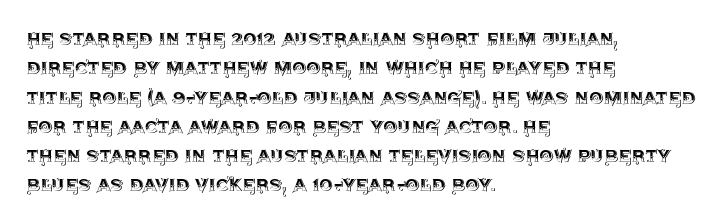
The image shows 22 px text type, upright; set left-aligned, normal line spacing (1.33x), normal letter spacing, not underlined.
